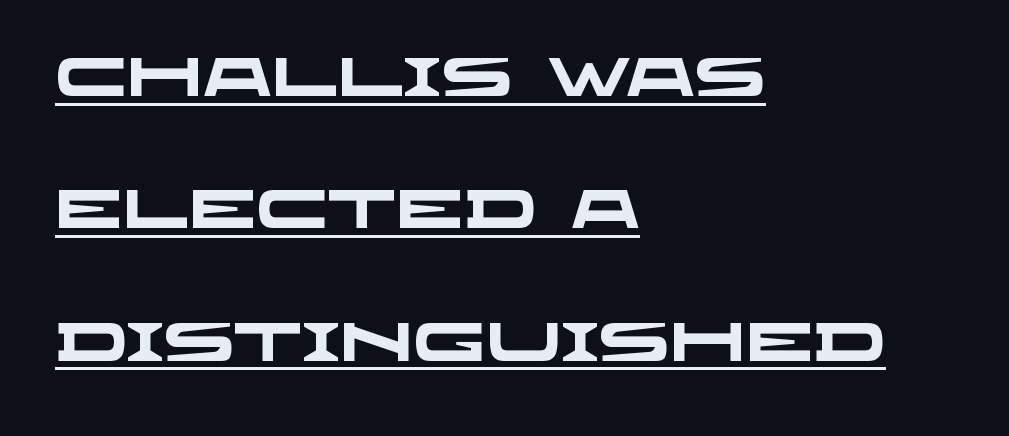
{"serif": "no", "bold": "yes", "weight": "heavy", "width": "wide", "stroke_contrast": "low", "x_height": "large", "monospaced": "no", "underline": "yes", "align": "left", "line_spacing": "loose", "line_spacing_ratio": 2.45, "letter_spacing": "normal", "letter_spacing_em": 0.0, "glyph_px": 54}
